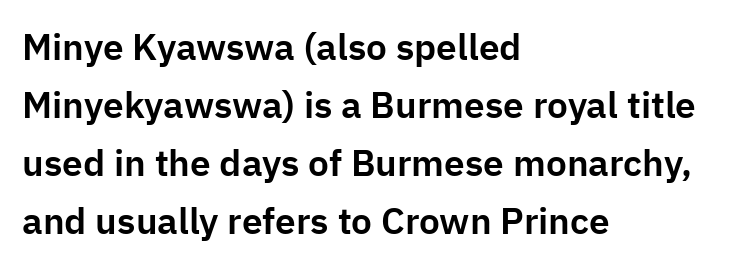
{"serif": "no", "italic": "no", "width": "normal", "stroke_contrast": "low", "x_height": "medium", "monospaced": "no", "underline": "no", "align": "left", "line_spacing": "normal", "line_spacing_ratio": 1.57, "letter_spacing": "normal", "letter_spacing_em": 0.0, "glyph_px": 37}
